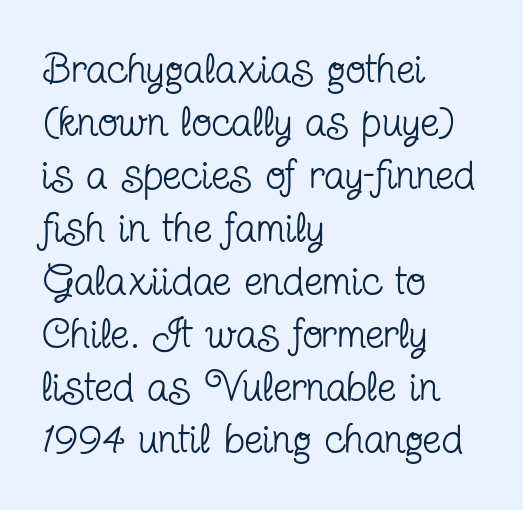
{"serif": "yes", "italic": "no", "bold": "no", "weight": "regular", "width": "condensed", "stroke_contrast": "low", "x_height": "medium", "monospaced": "no", "underline": "no", "align": "left", "line_spacing": "normal", "line_spacing_ratio": 1.26, "letter_spacing": "normal", "letter_spacing_em": 0.0, "glyph_px": 42}
